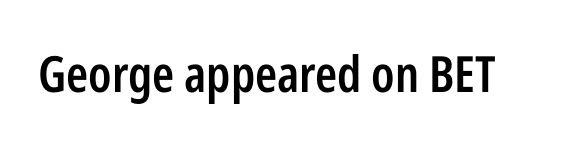
Q: Is the text bold? A: Semi-bold.
Q: Is the text italic (slanted)? A: No, it is upright.
Q: Is the typeface a serif or a sans-serif typeface? A: Sans-serif.
Q: Is the text underlined? A: No.
Q: Is the spacing between letters normal or unusually wide? A: Normal.
Q: Width (condensed, normal, or wide)? A: Condensed.
Q: Stroke contrast? A: Low.
Q: x-height? A: Medium.
Q: Monospaced? A: No.
